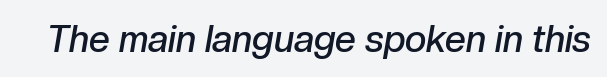
The image shows 37 px semibold type, italic (leaning right); set normal letter spacing, not underlined; low stroke contrast and a medium x-height.
